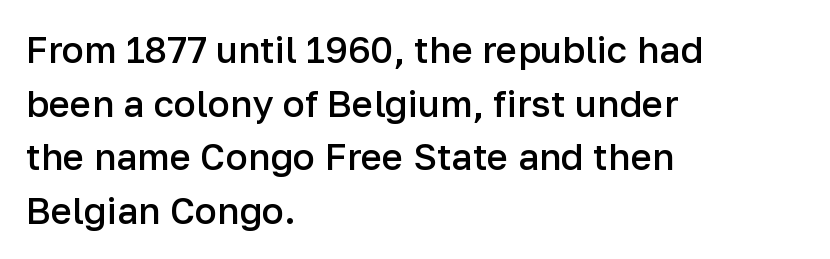
{"serif": "no", "italic": "no", "bold": "semi", "weight": "semibold", "width": "normal", "stroke_contrast": "low", "x_height": "medium", "monospaced": "no", "underline": "no", "align": "left", "line_spacing": "normal", "line_spacing_ratio": 1.45, "letter_spacing": "normal", "letter_spacing_em": 0.0, "glyph_px": 37}
